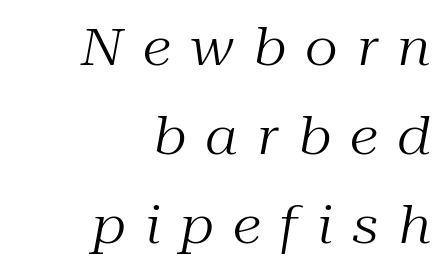
Q: Is the text bold? A: No.
Q: Is the text italic (slanted)? A: Yes, it leans right by about 10 degrees.
Q: Is the typeface a serif or a sans-serif typeface? A: Serif.
Q: Is the text underlined? A: No.
Q: How is the paragraph aligned? A: Right-aligned.
Q: Is the spacing between letters normal or unusually wide? A: Unusually wide.
Q: Width (condensed, normal, or wide)? A: Normal.
Q: Stroke contrast? A: Medium.
Q: x-height? A: Medium.
Q: Monospaced? A: No.
